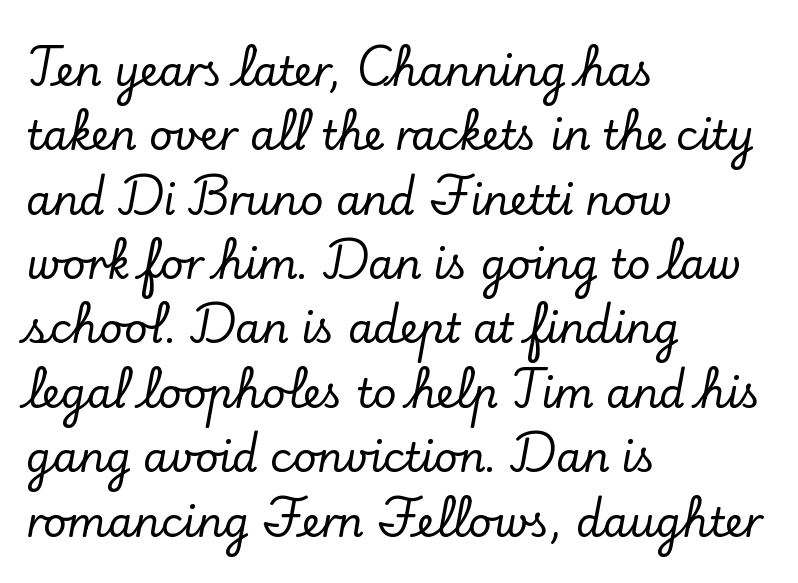
Q: Is the text italic (slanted)? A: Yes.
Q: Is the typeface a serif or a sans-serif typeface? A: Serif.
Q: Is the text underlined? A: No.
Q: How is the paragraph aligned? A: Left-aligned.
Q: Is the spacing between letters normal or unusually wide? A: Normal.
Q: Is the spacing between lines tight, normal or loose? A: Normal.
Q: Width (condensed, normal, or wide)? A: Normal.
Q: Stroke contrast? A: Low.
Q: x-height? A: Small.
Q: Monospaced? A: No.
